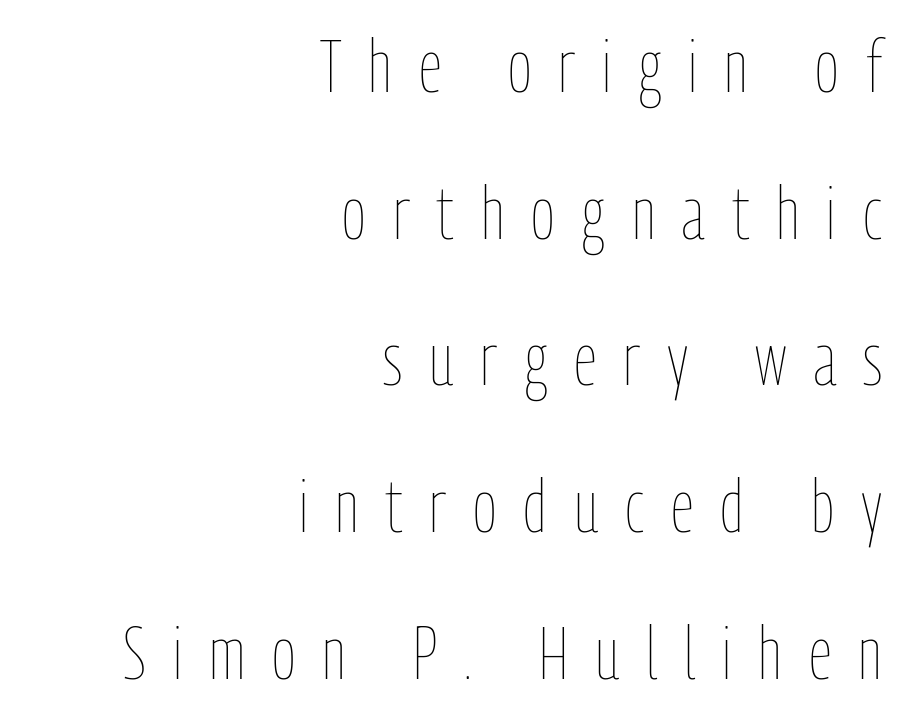
{"italic": "no", "bold": "no", "weight": "thin", "width": "condensed", "stroke_contrast": "low", "x_height": "medium", "monospaced": "no", "underline": "no", "align": "right", "line_spacing": "loose", "line_spacing_ratio": 2.01, "letter_spacing": "wide", "letter_spacing_em": 0.37, "glyph_px": 73}
